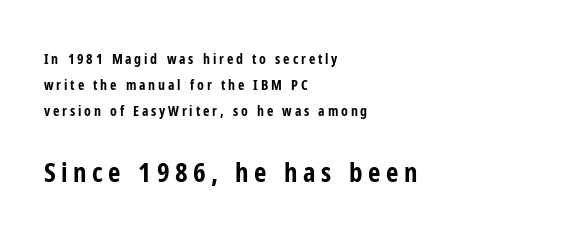
Q: Is the text bold? A: Yes.
Q: Is the text italic (slanted)? A: No, it is upright.
Q: Is the text underlined? A: No.
Q: How is the paragraph aligned? A: Left-aligned.
Q: Is the spacing between letters normal or unusually wide? A: Unusually wide.
Q: Which block of text is set in a larger size, the first (top) or the second (bottom)? A: The second (bottom) one.
